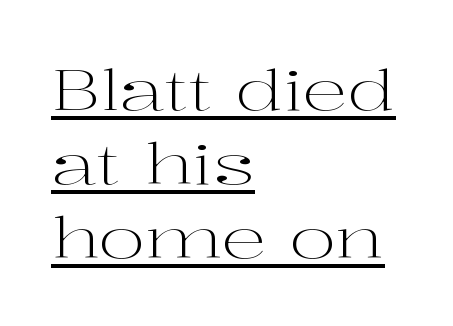
Q: Is the text bold? A: No.
Q: Is the text italic (slanted)? A: No, it is upright.
Q: Is the typeface a serif or a sans-serif typeface? A: Serif.
Q: Is the text underlined? A: Yes.
Q: How is the paragraph aligned? A: Left-aligned.
Q: Is the spacing between letters normal or unusually wide? A: Normal.
Q: Is the spacing between lines tight, normal or loose? A: Normal.
Q: Width (condensed, normal, or wide)? A: Wide.
Q: Stroke contrast? A: High.
Q: x-height? A: Medium.
Q: Monospaced? A: No.
